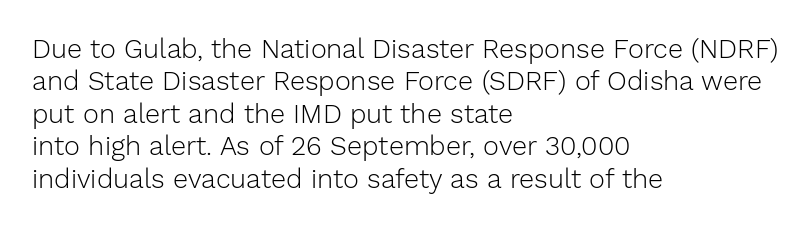
Q: Is the text bold? A: No.
Q: Is the text italic (slanted)? A: No, it is upright.
Q: Is the text underlined? A: No.
Q: How is the paragraph aligned? A: Left-aligned.
Q: Is the spacing between letters normal or unusually wide? A: Normal.
